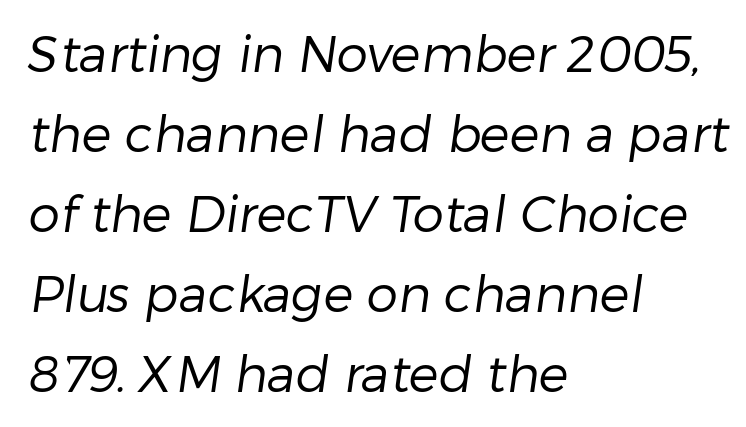
Q: Is the text bold? A: No.
Q: Is the typeface a serif or a sans-serif typeface? A: Sans-serif.
Q: Is the text underlined? A: No.
Q: How is the paragraph aligned? A: Left-aligned.
Q: Is the spacing between letters normal or unusually wide? A: Normal.
Q: Is the spacing between lines tight, normal or loose? A: Normal.
Q: Width (condensed, normal, or wide)? A: Normal.
Q: Stroke contrast? A: Low.
Q: x-height? A: Medium.
Q: Monospaced? A: No.
